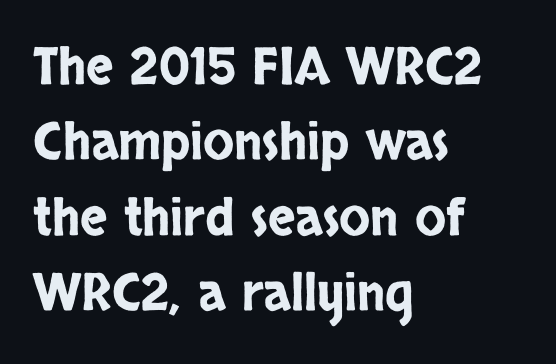
Q: Is the text italic (slanted)? A: No, it is upright.
Q: Is the typeface a serif or a sans-serif typeface? A: Sans-serif.
Q: Is the text underlined? A: No.
Q: How is the paragraph aligned? A: Left-aligned.
Q: Is the spacing between letters normal or unusually wide? A: Normal.
Q: Is the spacing between lines tight, normal or loose? A: Normal.
Q: Width (condensed, normal, or wide)? A: Condensed.
Q: Stroke contrast? A: Low.
Q: x-height? A: Large.
Q: Monospaced? A: No.
